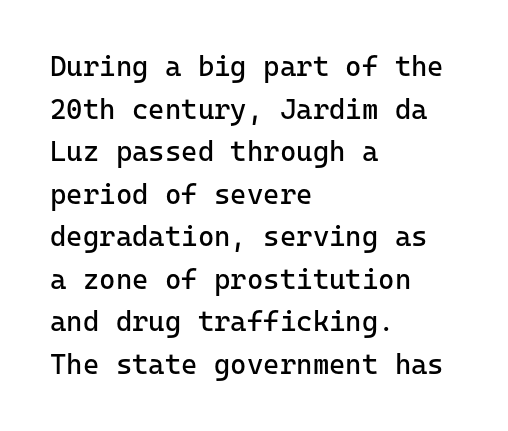
{"serif": "no", "italic": "no", "bold": "no", "weight": "regular", "width": "normal", "stroke_contrast": "low", "x_height": "medium", "monospaced": "yes", "underline": "no", "align": "left", "line_spacing": "normal", "line_spacing_ratio": 1.52, "letter_spacing": "normal", "letter_spacing_em": 0.0, "glyph_px": 28}
